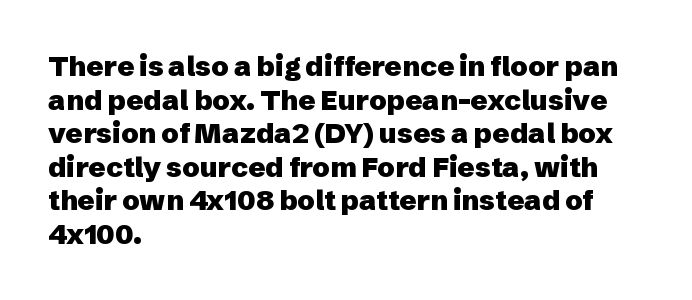
{"serif": "no", "italic": "no", "bold": "yes", "weight": "heavy", "width": "normal", "stroke_contrast": "low", "x_height": "medium", "monospaced": "no", "underline": "no", "align": "left", "line_spacing_ratio": 1.2, "letter_spacing": "normal", "letter_spacing_em": 0.0, "glyph_px": 28}
